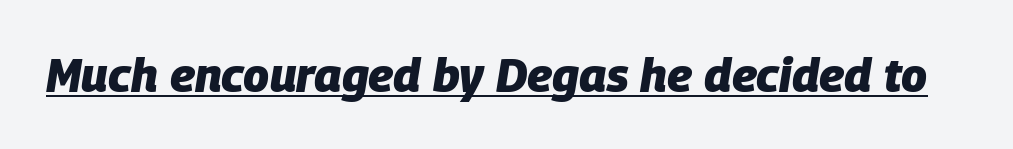
Heavy-handed strokes throughout: this text is bold. You can tell it's italic because the verticals aren't actually vertical. Descenders here cross a horizontal rule under the line. Inter-character spacing is left at the font's built-in metrics. The letters advance in unequal steps, a hallmark of proportional type.
